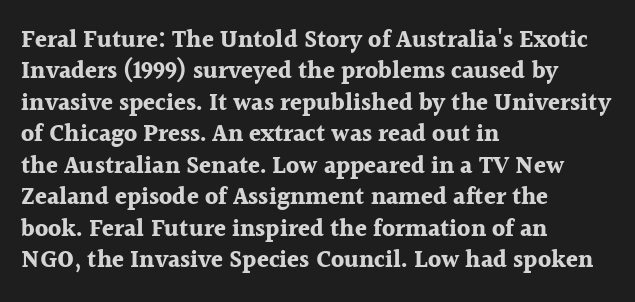
Q: Is the text bold? A: Yes.
Q: Is the text italic (slanted)? A: No, it is upright.
Q: Is the text underlined? A: No.
Q: How is the paragraph aligned? A: Left-aligned.
Q: Is the spacing between letters normal or unusually wide? A: Normal.
Q: Is the spacing between lines tight, normal or loose? A: Normal.
